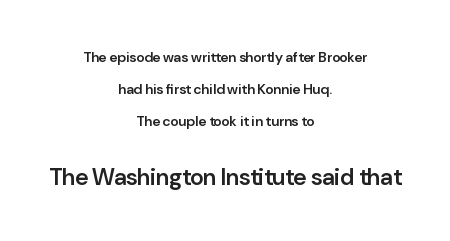
Inter-character spacing is left at the font's built-in metrics. Alignment: centered. Students, observe: this is what heavily led, spacious text looks like. Upright lettering throughout. Nobody drew a line under any word here.
